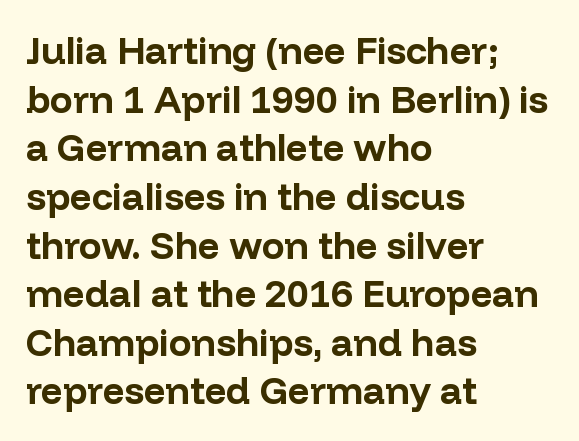
Q: Is the text bold? A: Yes.
Q: Is the text italic (slanted)? A: No, it is upright.
Q: Is the typeface a serif or a sans-serif typeface? A: Sans-serif.
Q: Is the text underlined? A: No.
Q: How is the paragraph aligned? A: Left-aligned.
Q: Is the spacing between letters normal or unusually wide? A: Normal.
Q: Is the spacing between lines tight, normal or loose? A: Normal.
Q: Width (condensed, normal, or wide)? A: Normal.
Q: Stroke contrast? A: Low.
Q: x-height? A: Medium.
Q: Monospaced? A: No.
